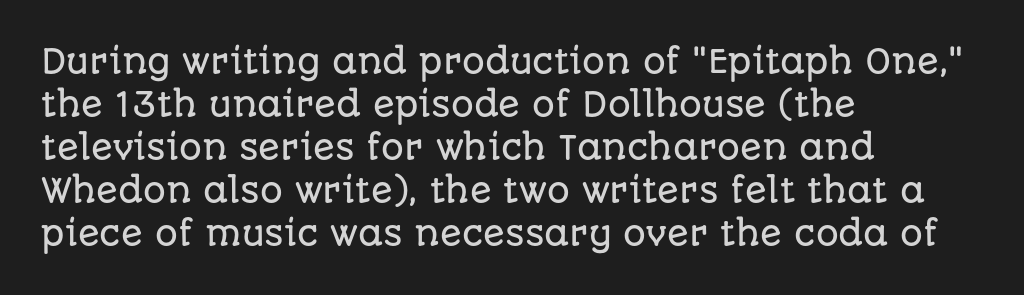
Which margin do the lines hug? The left one — the right edge is uneven. Think of a printed novel: that variable character pitch is what you see here. Check under the words: just untouched page. Inter-character spacing is left at the font's built-in metrics. Nope, not italic — everything's standing straight. The letters carry no serifs — their stems end cleanly without finishing strokes.
